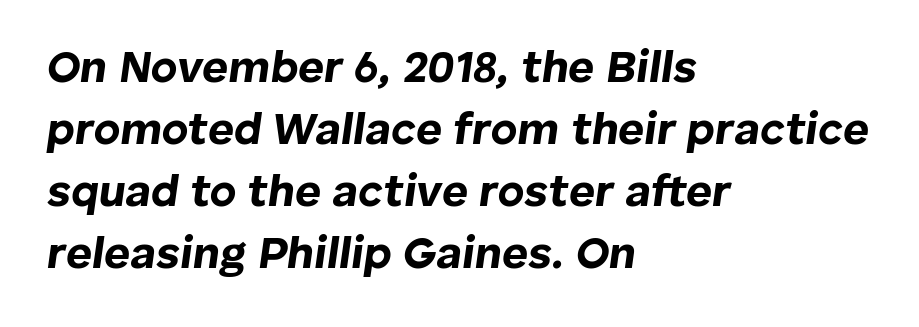
{"italic": "yes", "lean": "right", "slant_degrees": 8, "bold": "yes", "weight": "bold", "width": "normal", "stroke_contrast": "low", "x_height": "medium", "monospaced": "no", "underline": "no", "align": "left", "line_spacing": "normal", "line_spacing_ratio": 1.38, "letter_spacing": "normal", "letter_spacing_em": 0.0, "glyph_px": 45}
